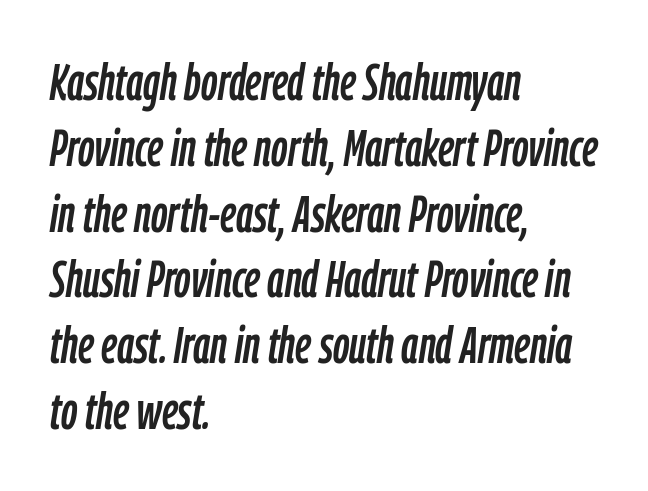
{"italic": "yes", "lean": "right", "slant_degrees": 9, "width": "condensed", "stroke_contrast": "low", "x_height": "medium", "monospaced": "no", "underline": "no", "align": "left", "line_spacing": "normal", "line_spacing_ratio": 1.29, "letter_spacing": "normal", "letter_spacing_em": 0.0, "glyph_px": 51}
